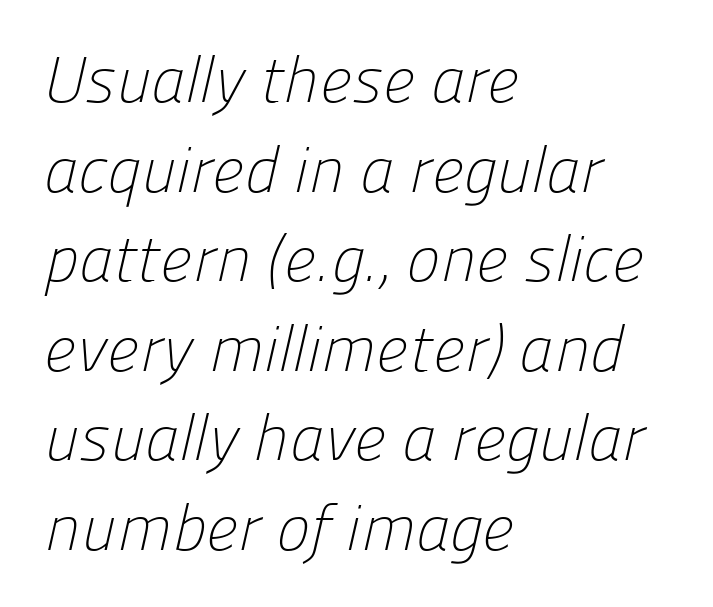
The image shows 64 px light sans-serif type; set left-aligned, normal line spacing (1.4x), normal letter spacing, not underlined; low stroke contrast and a medium x-height.
